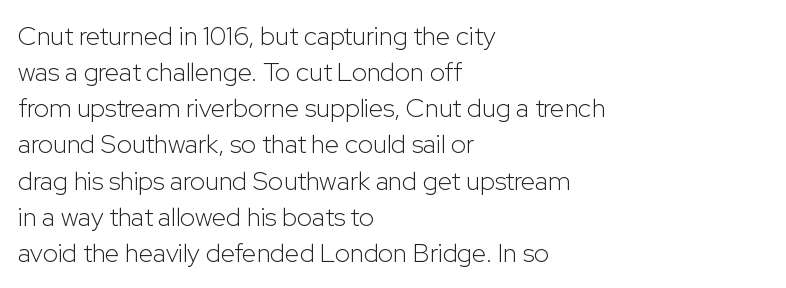
Teacher's note: observe the even left margin — that is flush-left alignment. Students, note that the glyphs here touch the page at normal intervals. Do the letters lean? They stand straight. Descenders hang freely into open space. Stem width sits at or under what a default text font uses.
